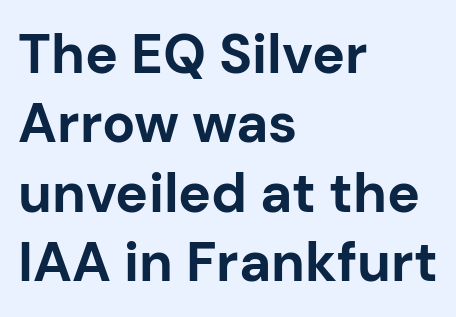
The image shows 55 px bold sans-serif type, upright; set left-aligned, normal line spacing (1.26x), normal letter spacing, not underlined; low stroke contrast and a medium x-height.
